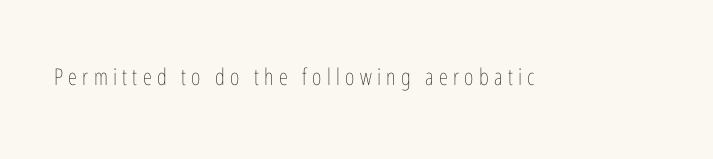
The image shows 23 px text type, upright; set unusually wide letter spacing (+0.23 em), not underlined.
